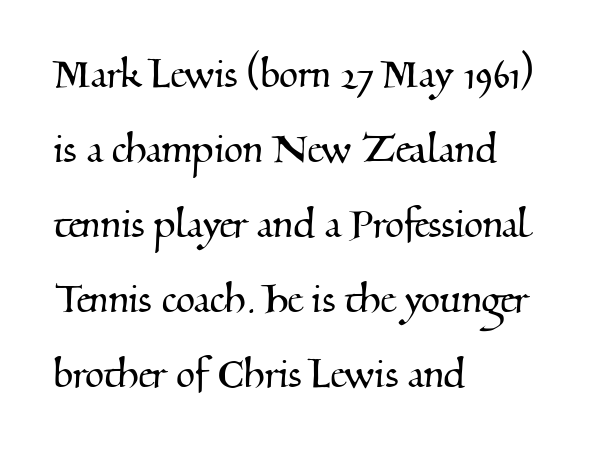
The rendering uses a moderate line-height, typical for paragraphs. Descender tails drop into unmarked territory. The passage shown is typed in a proportional face where columns would drift. The letters carry serifs — small finishing strokes at the ends of their stems. A typesetter would call this zero additional tracking.
